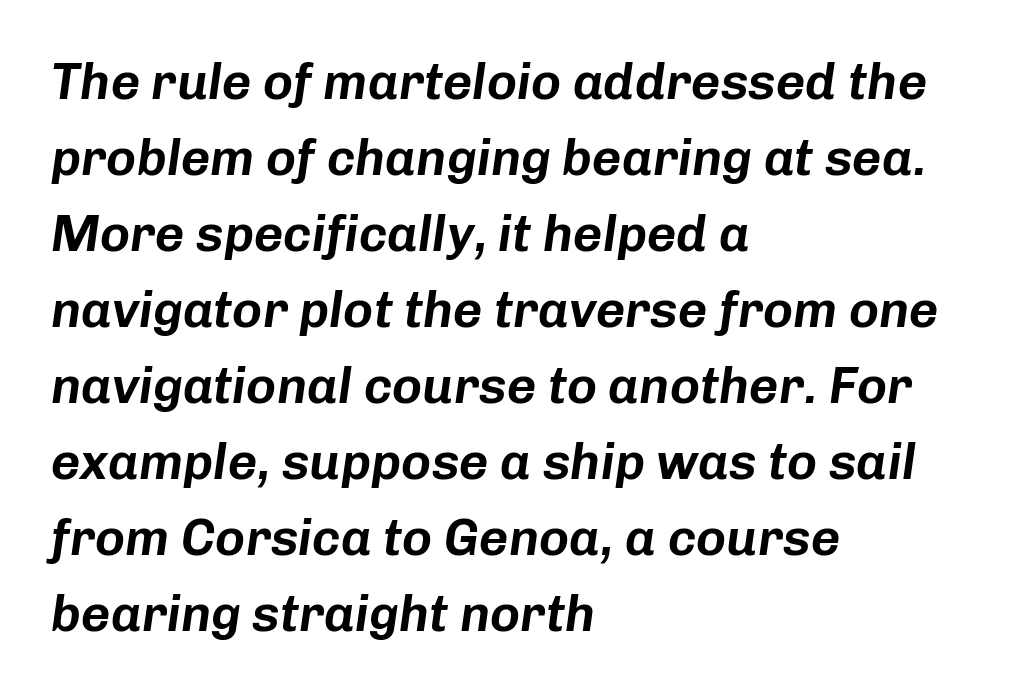
{"italic": "yes", "lean": "right", "slant_degrees": 8, "width": "normal", "stroke_contrast": "low", "x_height": "medium", "monospaced": "no", "underline": "no", "align": "left", "line_spacing": "normal", "line_spacing_ratio": 1.49, "letter_spacing": "normal", "letter_spacing_em": 0.0, "glyph_px": 51}
